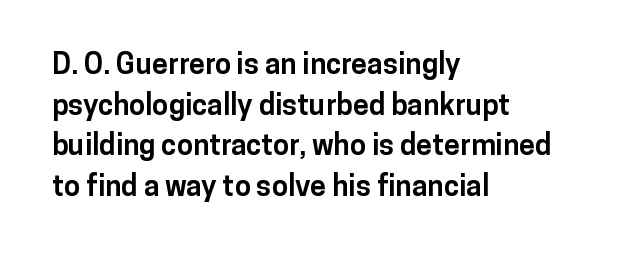
{"serif": "no", "italic": "no", "bold": "yes", "weight": "bold", "width": "normal", "stroke_contrast": "low", "x_height": "medium", "monospaced": "no", "underline": "no", "align": "left", "line_spacing": "normal", "line_spacing_ratio": 1.4, "letter_spacing": "normal", "letter_spacing_em": 0.0, "glyph_px": 29}
